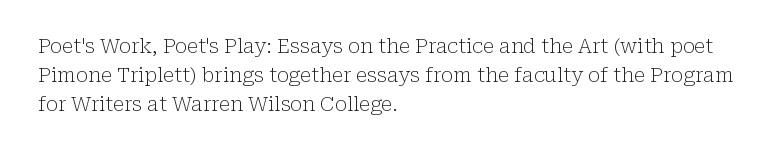
{"italic": "no", "bold": "no", "underline": "no", "align": "left", "line_spacing": "normal", "line_spacing_ratio": 1.45, "letter_spacing": "normal", "letter_spacing_em": 0.0, "glyph_px": 20}
